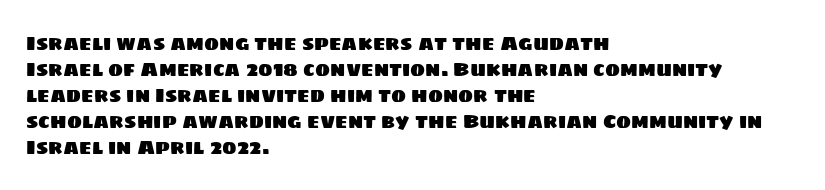
{"underline": "no", "align": "left", "line_spacing": "normal", "line_spacing_ratio": 1.3, "letter_spacing": "normal", "letter_spacing_em": 0.0, "glyph_px": 20}
